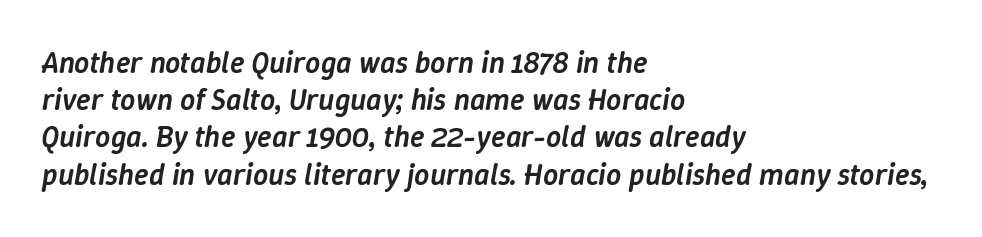
Emphasis-style slanted type is in use. If you drew a ruler down the left edge, every line would touch it. Bold? Not quite — semibold, heavier than regular but stopping short. Compared with typical body copy, the letter spacing here is the same. The letters advance in unequal steps, a hallmark of proportional type. The strip under each line holds only bare page.
